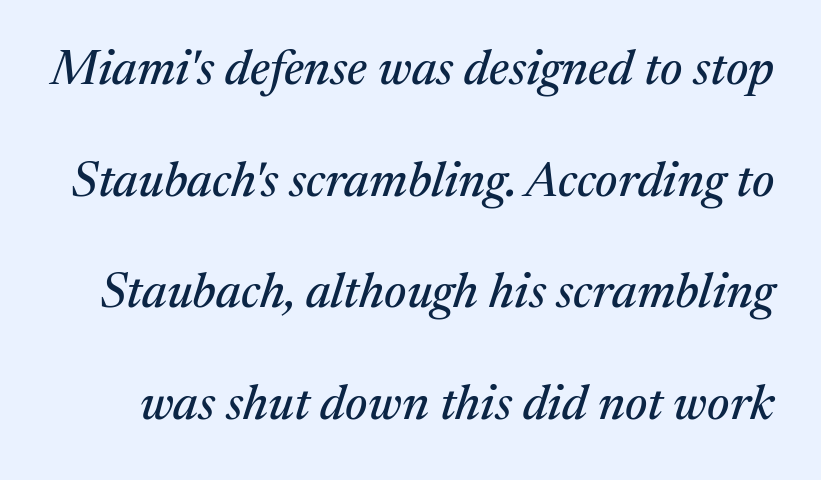
The image shows 49 px serif type, italic (leaning right); set loose line spacing (2.28x), normal letter spacing, not underlined; medium stroke contrast and a medium x-height.
